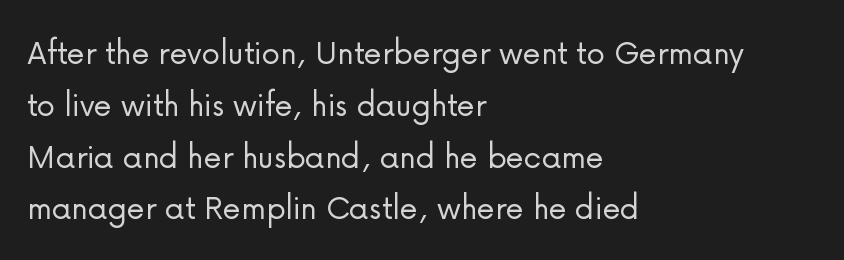
To sum up the face: it is a sans, with no serifs. Tracking value appears to be zero — textbook default spacing. Notice how the passage keeps a crisp vertical edge on the left only. A typesetter would mark this as roman, not italic. Descenders hang freely into open space. These lines sit exactly where default settings would place them.
